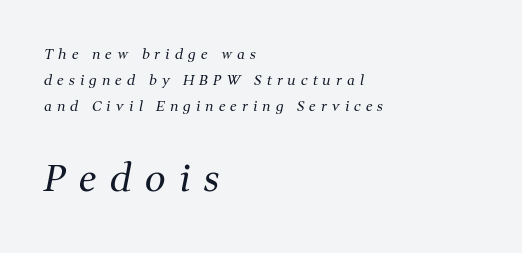
Q: Is the text bold? A: No.
Q: Is the text italic (slanted)? A: Yes, it leans right by about 11 degrees.
Q: Is the typeface a serif or a sans-serif typeface? A: Serif.
Q: Is the text underlined? A: No.
Q: How is the paragraph aligned? A: Left-aligned.
Q: Is the spacing between letters normal or unusually wide? A: Unusually wide.
Q: Which block of text is set in a larger size, the first (top) or the second (bottom)? A: The second (bottom) one.
Q: Width (condensed, normal, or wide)? A: Normal.
Q: Stroke contrast? A: Medium.
Q: x-height? A: Medium.
Q: Monospaced? A: No.
